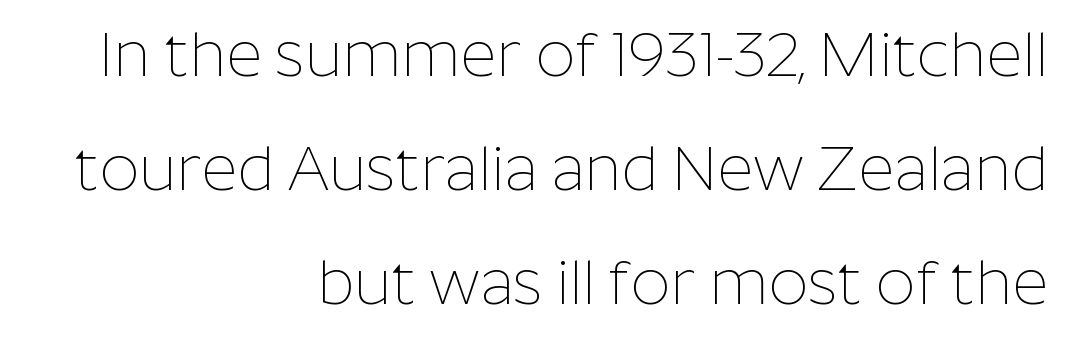
Q: Is the text bold? A: No.
Q: Is the text italic (slanted)? A: No, it is upright.
Q: Is the typeface a serif or a sans-serif typeface? A: Sans-serif.
Q: Is the text underlined? A: No.
Q: How is the paragraph aligned? A: Right-aligned.
Q: Is the spacing between letters normal or unusually wide? A: Normal.
Q: Width (condensed, normal, or wide)? A: Normal.
Q: Stroke contrast? A: Low.
Q: x-height? A: Medium.
Q: Monospaced? A: No.
